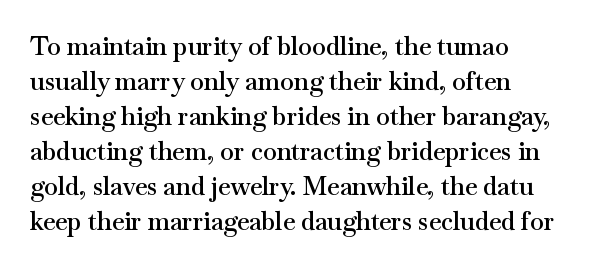
Q: Is the text bold? A: Semi-bold.
Q: Is the text italic (slanted)? A: No, it is upright.
Q: Is the text underlined? A: No.
Q: Is the spacing between letters normal or unusually wide? A: Normal.
Q: Is the spacing between lines tight, normal or loose? A: Normal.
